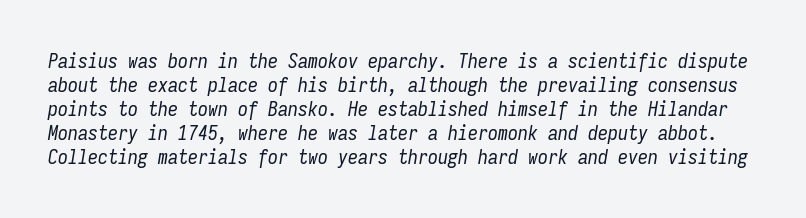
{"italic": "yes", "lean": "right", "slant_degrees": 9, "bold": "no", "underline": "no", "line_spacing_ratio": 1.2, "letter_spacing": "normal", "letter_spacing_em": 0.0, "glyph_px": 20}
